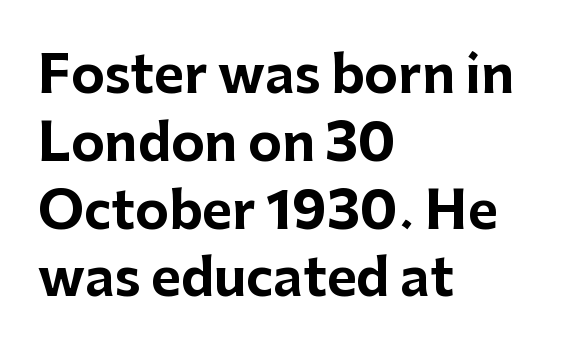
Varying glyph widths throughout — classic text-font behaviour. Typographic density is high because the face is bold. Compared with a centered layout, this one pins lines to the left instead. Notice how the stems are strictly vertical — no italics here.
